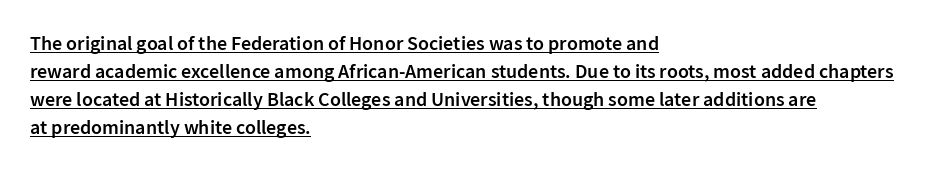
Rendered with straight, roman letterforms. Reading down the column, the eye jumps a familiar distance to each next line. The rendering anchors every line to the left-hand side. Heft: intermediate — a semibold.
